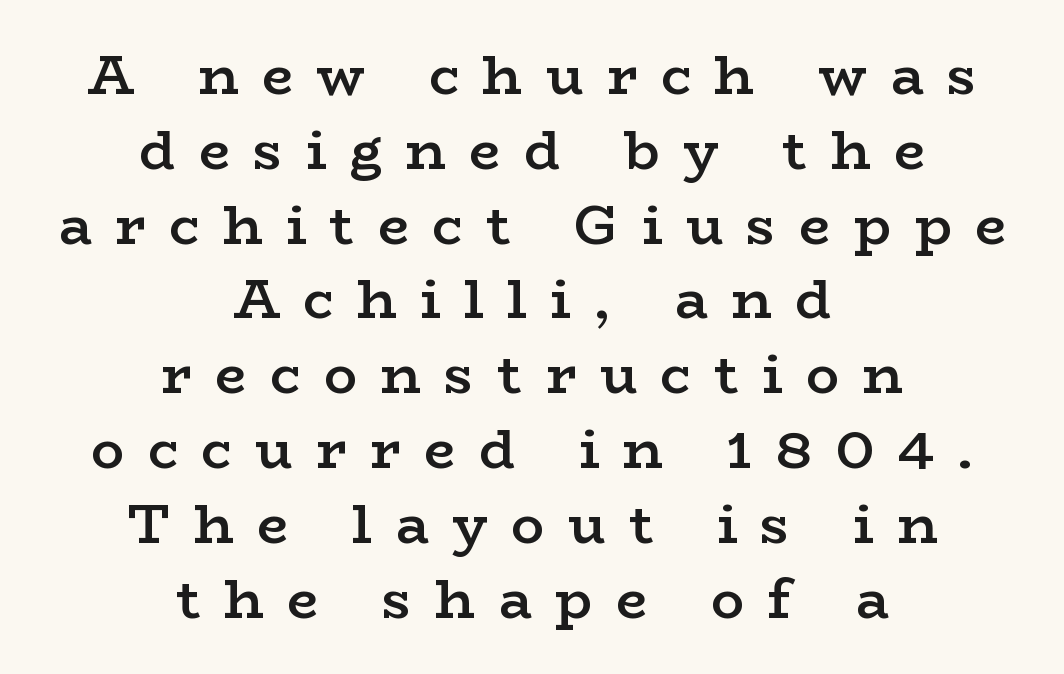
The font family rendered here belongs to the serif group. Posture: upright roman. Honestly, the row spacing looks completely unremarkable. These lines are rendered in a variable-pitch font.
